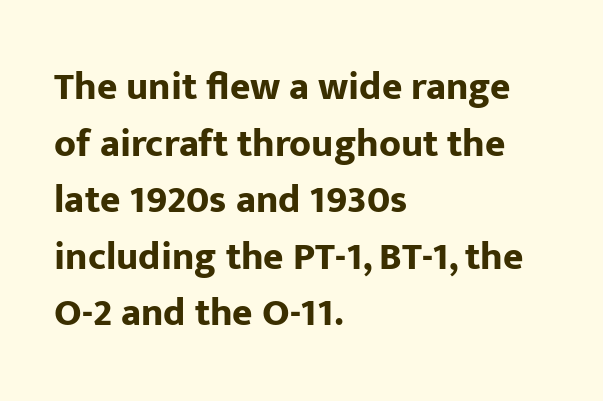
Decoration check: the copy has no underline. Compared with a centered layout, this one pins lines to the left instead. Is there any slant? The stems are plumb. Standard letterfit; no display-style spreading of the glyphs. The lines sit at an ordinary, default distance from one another.
